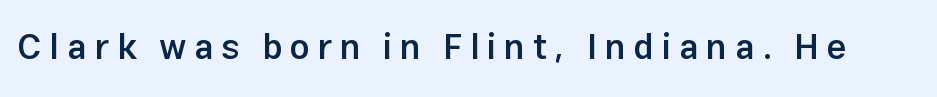
{"serif": "no", "italic": "no", "bold": "semi", "weight": "semibold", "width": "normal", "stroke_contrast": "low", "x_height": "medium", "monospaced": "no", "underline": "no", "letter_spacing": "wide", "letter_spacing_em": 0.22, "glyph_px": 35}
